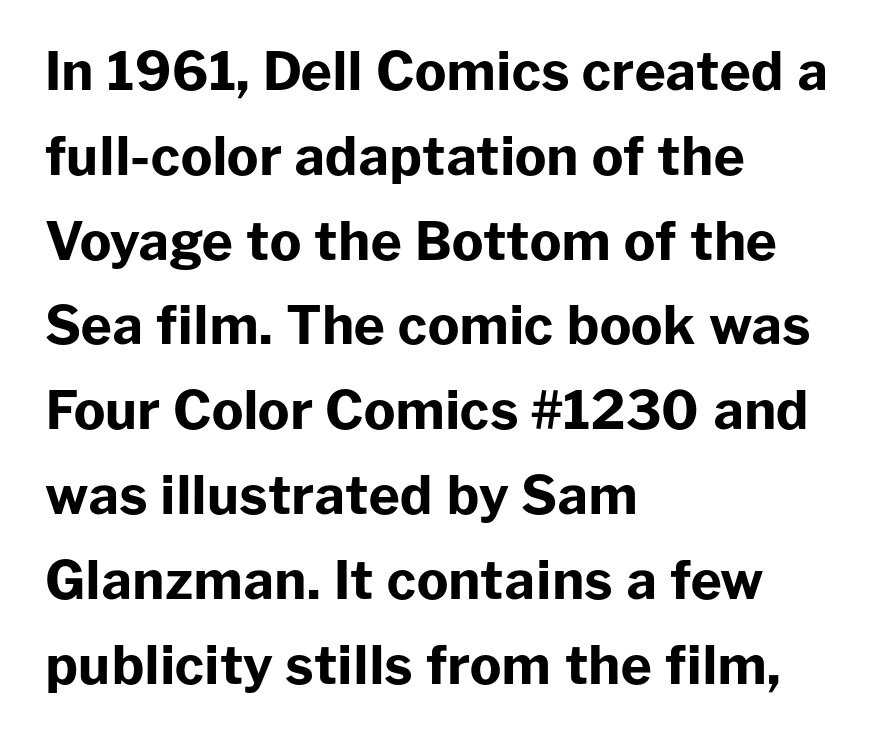
{"serif": "no", "italic": "no", "bold": "yes", "weight": "bold", "width": "normal", "stroke_contrast": "low", "x_height": "medium", "monospaced": "no", "underline": "no", "align": "left", "line_spacing": "normal", "line_spacing_ratio": 1.6, "letter_spacing": "normal", "letter_spacing_em": 0.0, "glyph_px": 53}
